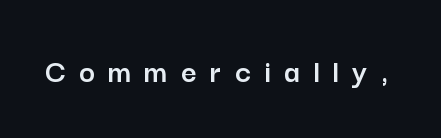
{"serif": "no", "italic": "no", "width": "normal", "stroke_contrast": "low", "x_height": "medium", "monospaced": "no", "underline": "no", "letter_spacing": "wide", "letter_spacing_em": 0.39, "glyph_px": 34}
